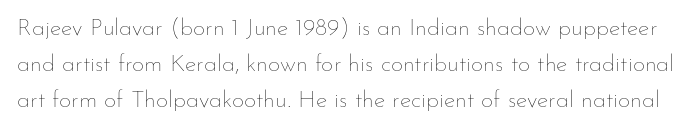
Q: Is the text bold? A: No.
Q: Is the text italic (slanted)? A: No, it is upright.
Q: Is the text underlined? A: No.
Q: Is the spacing between letters normal or unusually wide? A: Normal.
Q: Is the spacing between lines tight, normal or loose? A: Normal.
